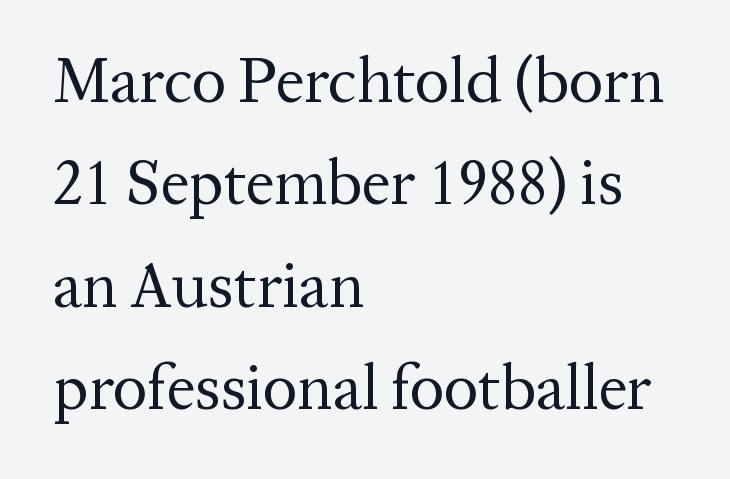
The glyphs are unaccompanied by any horizontal stroke below them. Is there much room between lines? A standard amount, neither cramped nor airy. Reading down the block, your eye returns to a fixed left position each line. Is this a fixed-width face? No — the glyphs have proportional, varying widths.
